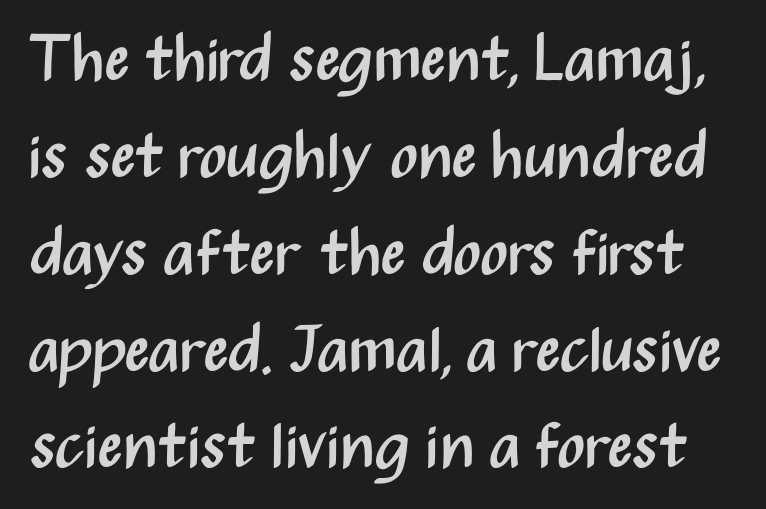
Summary of weight: not heavy and not bold. What kind of face is this? One without serifs — a sans. These lines were composed using upright roman letters. Words float on clear page, feet unadorned.
